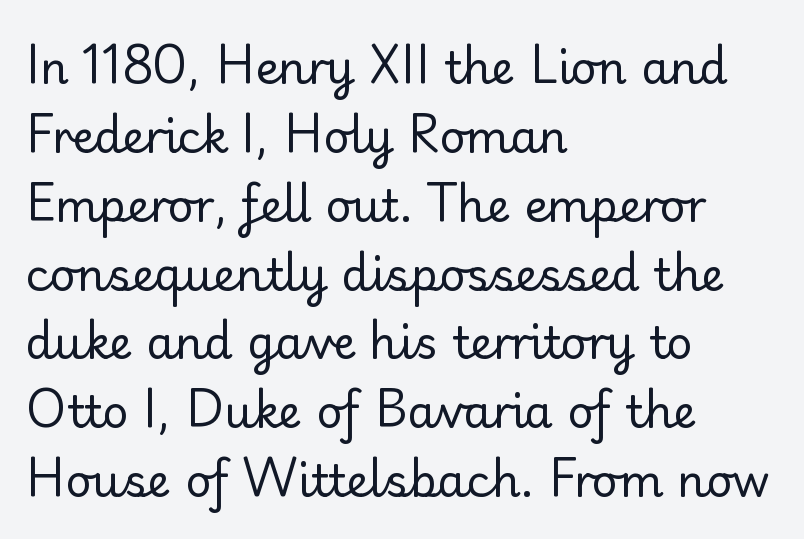
{"serif": "no", "italic": "no", "bold": "no", "weight": "regular", "width": "normal", "stroke_contrast": "low", "x_height": "small", "monospaced": "no", "underline": "no", "align": "left", "line_spacing": "normal", "line_spacing_ratio": 1.53, "letter_spacing": "normal", "letter_spacing_em": 0.0, "glyph_px": 45}
